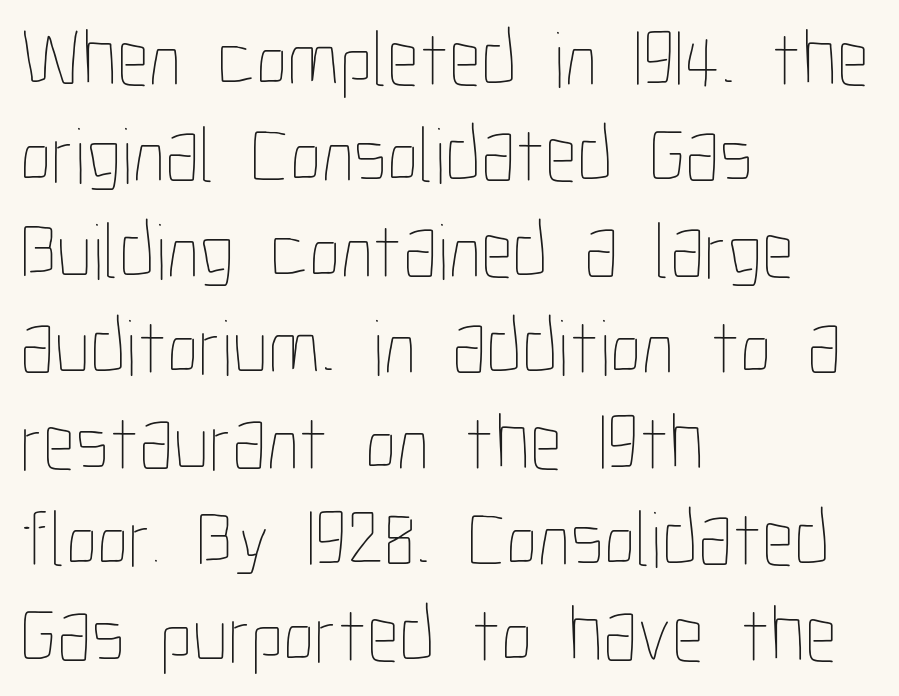
The image shows 80 px thin, condensed type, upright; set left-aligned, line spacing 1.2x, normal letter spacing, not underlined; low stroke contrast and a medium x-height.
